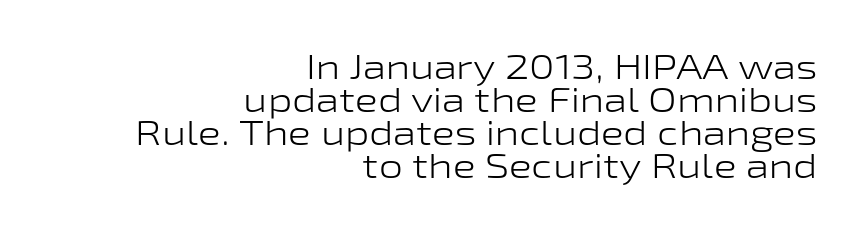
Q: Is the text bold? A: No.
Q: Is the text italic (slanted)? A: No, it is upright.
Q: Is the typeface a serif or a sans-serif typeface? A: Sans-serif.
Q: Is the text underlined? A: No.
Q: How is the paragraph aligned? A: Right-aligned.
Q: Is the spacing between letters normal or unusually wide? A: Normal.
Q: Is the spacing between lines tight, normal or loose? A: Tight.
Q: Width (condensed, normal, or wide)? A: Wide.
Q: Stroke contrast? A: Low.
Q: x-height? A: Medium.
Q: Monospaced? A: No.
